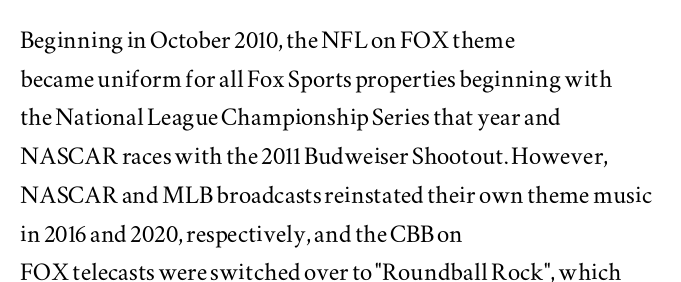
The image shows 31 px wide serif type, upright; set left-aligned, normal line spacing (1.25x), normal letter spacing, not underlined; medium stroke contrast and a small x-height.
